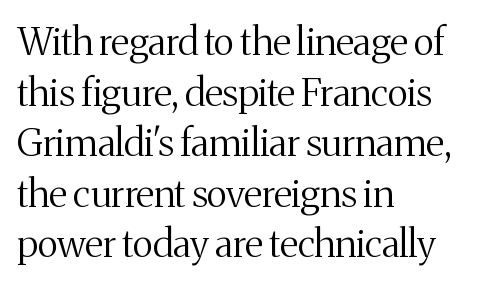
{"serif": "yes", "italic": "no", "bold": "no", "weight": "regular", "width": "normal", "stroke_contrast": "medium", "x_height": "medium", "monospaced": "no", "underline": "no", "align": "left", "line_spacing": "normal", "line_spacing_ratio": 1.33, "letter_spacing": "normal", "letter_spacing_em": 0.0, "glyph_px": 38}
